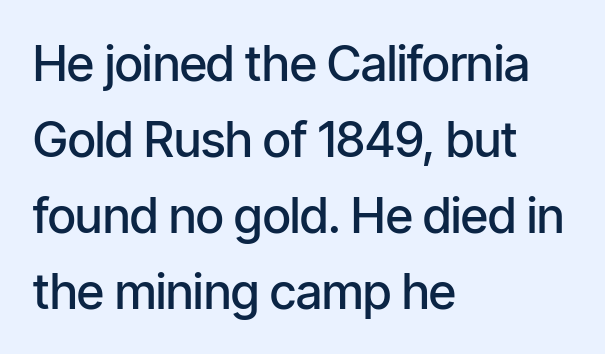
The paragraph shown leans on its left margin. A clean baseline with only descenders dipping below it. This is roman type, the default non-slanted kind. The passage shown is typed in a proportional face where columns would drift. Does the leading feel generous? No, just average. Are there feet on the stems? There aren't — it's a sans.
